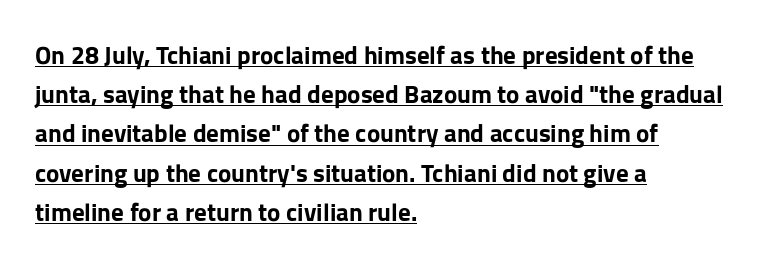
Baseline-to-baseline distance is the conventional proportion of letter height. The lines are quadded left. The rendered words wear a rule along their underside. These words are printed bold, with thick strokes throughout. Students, note that the glyphs here touch the page at normal intervals.
